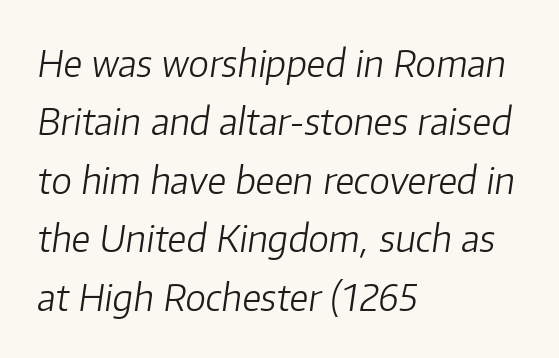
The image shows 37 px light type, italic (leaning right); set left-aligned, normal line spacing (1.58x), normal letter spacing, not underlined; low stroke contrast and a medium x-height.
